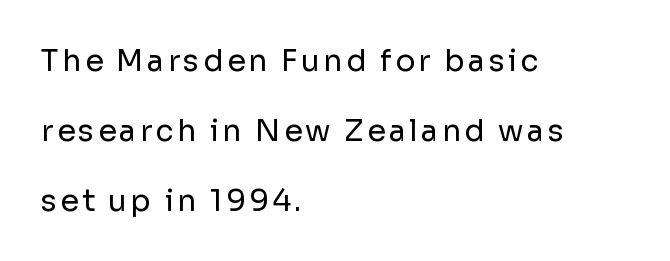
The image shows 30 px regular-weight sans-serif type, upright; set left-aligned, loose line spacing (2.33x), not underlined; low stroke contrast and a medium x-height.
